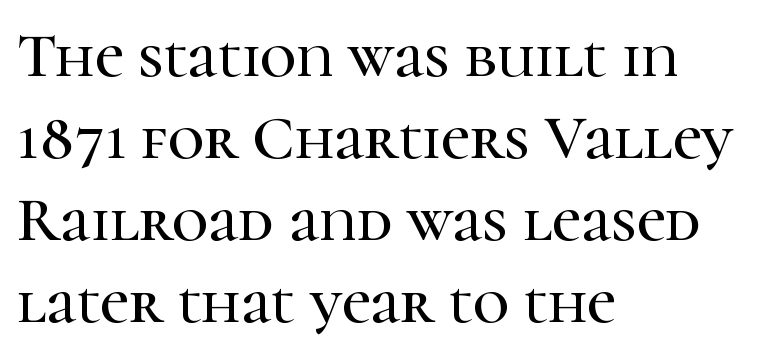
The image shows 63 px serif type, upright; set left-aligned, normal line spacing (1.3x), normal letter spacing, not underlined; high stroke contrast and a medium x-height.
